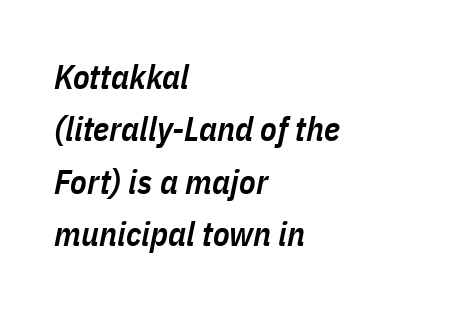
{"italic": "yes", "lean": "right", "slant_degrees": 11, "bold": "semi", "weight": "semibold", "width": "condensed", "stroke_contrast": "low", "x_height": "medium", "monospaced": "no", "underline": "no", "align": "left", "line_spacing": "normal", "line_spacing_ratio": 1.54, "letter_spacing": "normal", "letter_spacing_em": 0.0, "glyph_px": 34}
